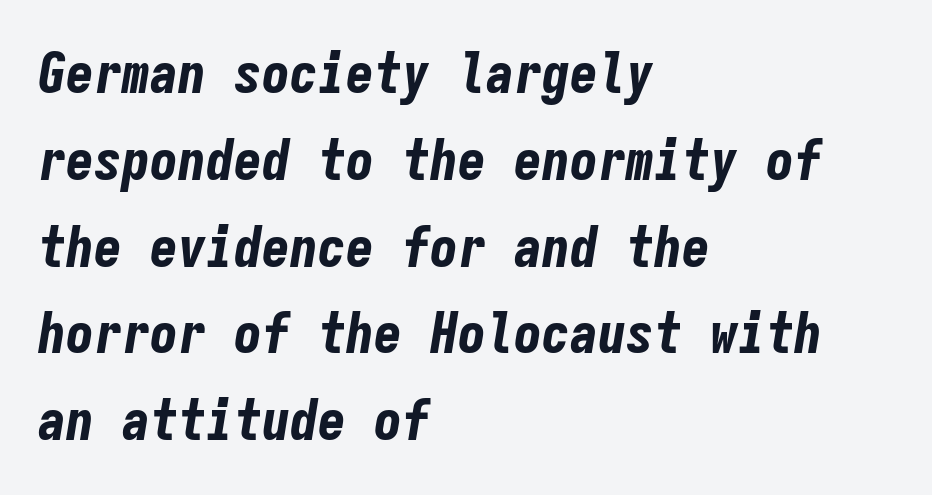
The image shows 56 px bold, condensed type, italic (leaning right), monospaced; set left-aligned, normal line spacing (1.55x), normal letter spacing, not underlined; low stroke contrast and a medium x-height.
